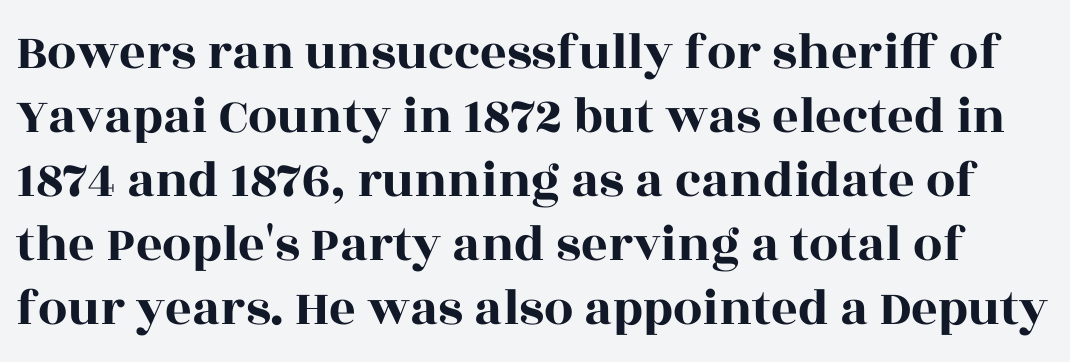
Q: Is the text italic (slanted)? A: No, it is upright.
Q: Is the typeface a serif or a sans-serif typeface? A: Serif.
Q: Is the text underlined? A: No.
Q: Is the spacing between letters normal or unusually wide? A: Normal.
Q: Width (condensed, normal, or wide)? A: Wide.
Q: x-height? A: Large.
Q: Monospaced? A: No.
